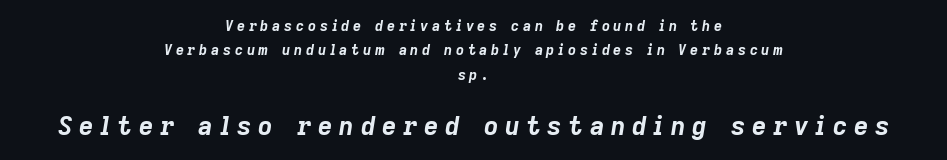
Q: Is the text bold? A: Yes.
Q: Is the text italic (slanted)? A: Yes, it leans right by about 9 degrees.
Q: Is the text underlined? A: No.
Q: How is the paragraph aligned? A: Centered.
Q: Is the spacing between letters normal or unusually wide? A: Unusually wide.
Q: Which block of text is set in a larger size, the first (top) or the second (bottom)? A: The second (bottom) one.
